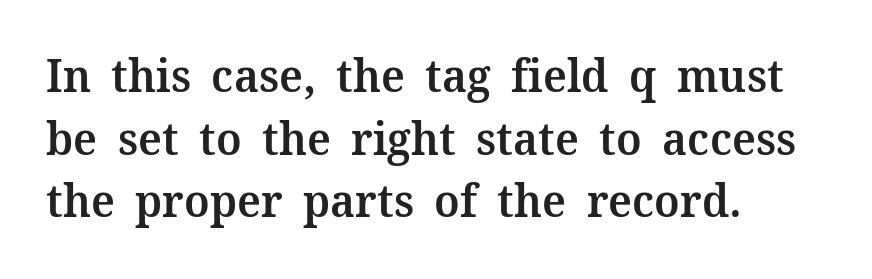
Designer's note — italics off, roman on. Students, observe: this is what conventionally led text looks like. These lines are rendered in a variable-pitch font. Tracking here is standard; glyphs follow each other at the usual distance. Has an underline been added? It has not. The letters are semibold — heavier than regular but short of a full bold.
